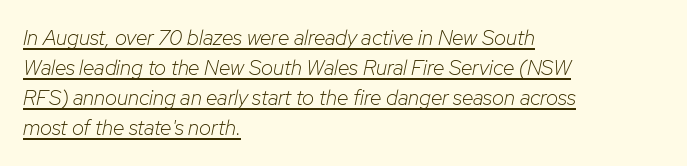
{"italic": "yes", "lean": "right", "slant_degrees": 12, "bold": "no", "underline": "yes", "align": "left", "line_spacing": "normal", "line_spacing_ratio": 1.43, "letter_spacing": "normal", "letter_spacing_em": 0.0, "glyph_px": 21}
